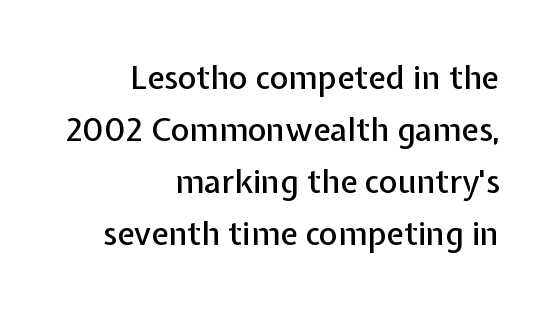
{"serif": "no", "italic": "no", "width": "normal", "stroke_contrast": "low", "x_height": "medium", "monospaced": "no", "underline": "no", "align": "right", "line_spacing": "normal", "line_spacing_ratio": 1.62, "letter_spacing": "normal", "letter_spacing_em": 0.0, "glyph_px": 32}
